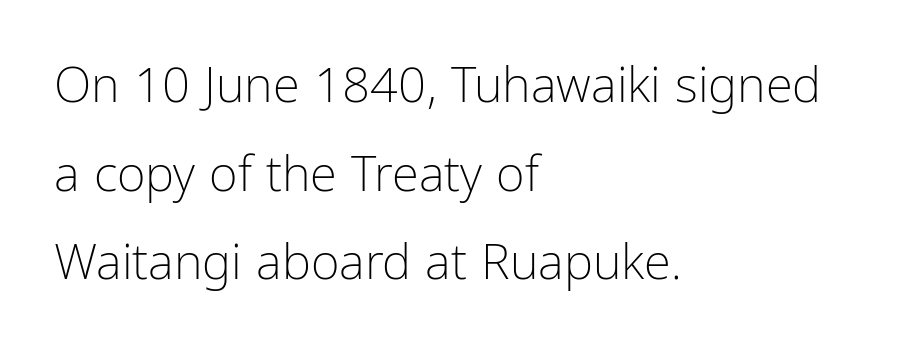
Q: Is the text bold? A: No.
Q: Is the text italic (slanted)? A: No, it is upright.
Q: Is the typeface a serif or a sans-serif typeface? A: Sans-serif.
Q: Is the text underlined? A: No.
Q: How is the paragraph aligned? A: Left-aligned.
Q: Is the spacing between letters normal or unusually wide? A: Normal.
Q: Width (condensed, normal, or wide)? A: Condensed.
Q: Stroke contrast? A: Low.
Q: x-height? A: Medium.
Q: Monospaced? A: No.
